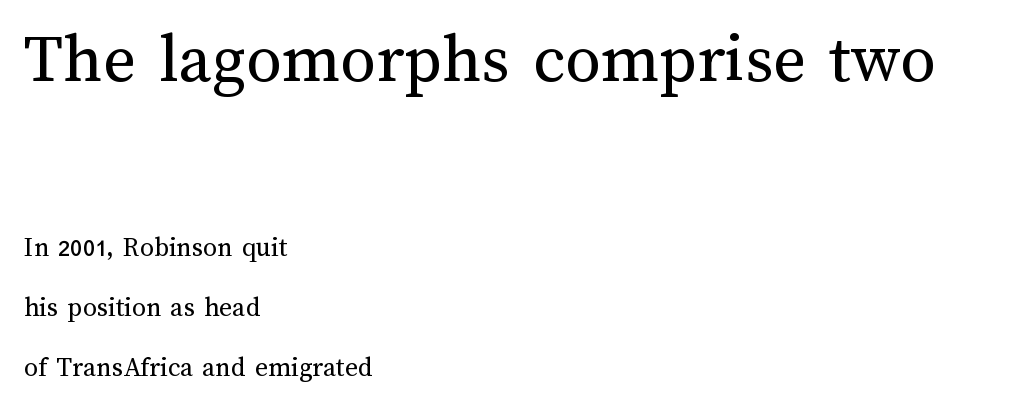
{"italic": "no", "bold": "no", "weight": "regular", "width": "normal", "stroke_contrast": "medium", "x_height": "medium", "monospaced": "no", "underline": "no", "align": "left", "line_spacing": "loose", "line_spacing_ratio": 2.14, "letter_spacing": "normal", "letter_spacing_em": 0.0, "larger_block": "first", "size_ratio": 2.54, "glyph_px": 71}
